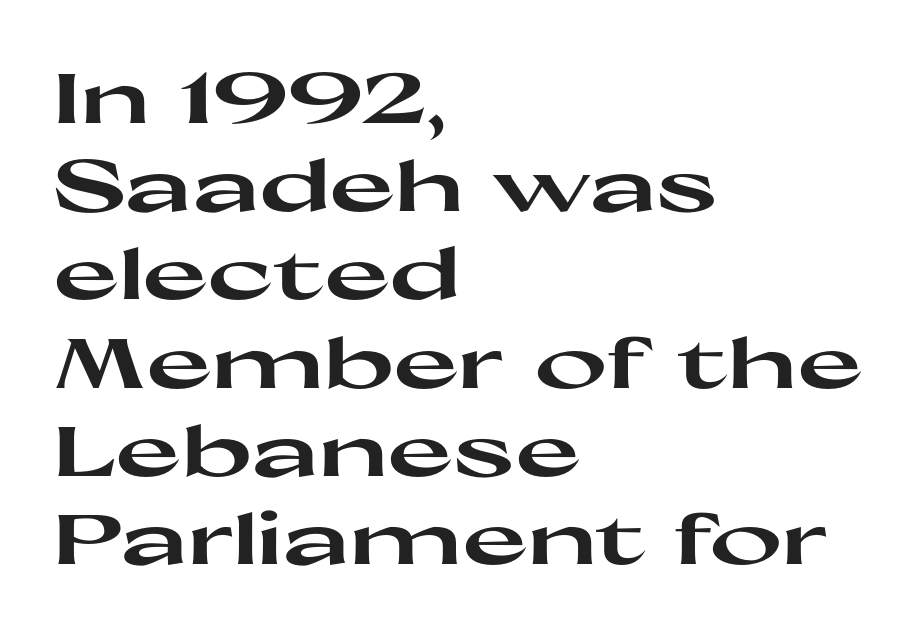
The image shows 70 px heavy, wide sans-serif type, upright; set left-aligned, normal line spacing (1.26x), normal letter spacing, not underlined; high stroke contrast and a medium x-height.
